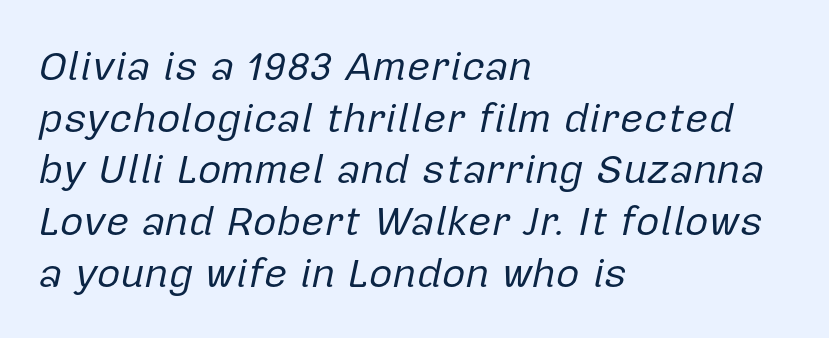
{"italic": "yes", "lean": "right", "slant_degrees": 12, "bold": "no", "weight": "regular", "width": "normal", "stroke_contrast": "low", "x_height": "medium", "monospaced": "no", "underline": "no", "align": "left", "line_spacing": "normal", "line_spacing_ratio": 1.26, "letter_spacing": "normal", "letter_spacing_em": 0.0, "glyph_px": 41}
